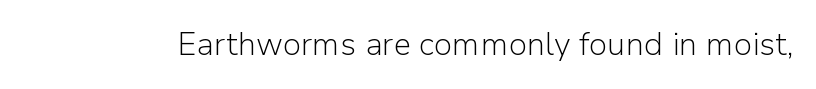
{"serif": "no", "italic": "no", "bold": "no", "weight": "light", "width": "normal", "stroke_contrast": "low", "x_height": "medium", "monospaced": "no", "underline": "no", "letter_spacing": "normal", "letter_spacing_em": 0.0, "glyph_px": 32}
